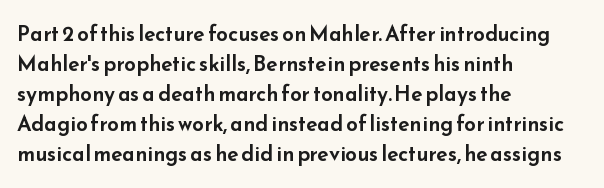
{"italic": "no", "underline": "no", "align": "left", "line_spacing": "normal", "line_spacing_ratio": 1.43, "letter_spacing": "normal", "letter_spacing_em": 0.0, "glyph_px": 21}
